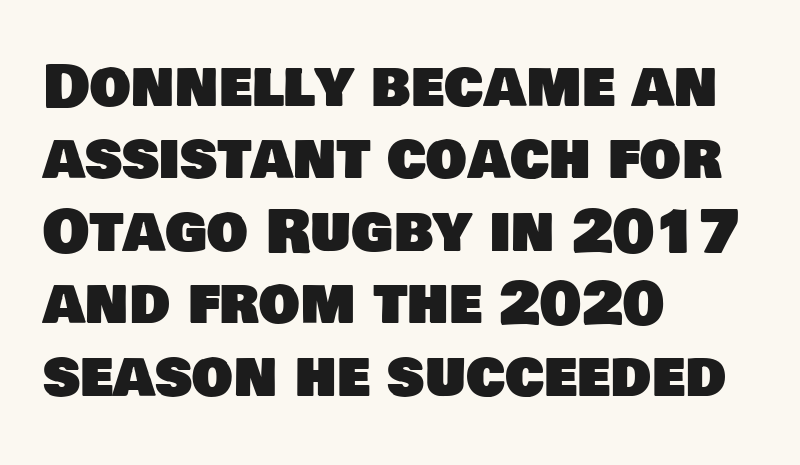
{"serif": "no", "width": "normal", "stroke_contrast": "low", "x_height": "large", "monospaced": "no", "underline": "no", "align": "left", "line_spacing": "normal", "line_spacing_ratio": 1.25, "letter_spacing": "normal", "letter_spacing_em": 0.0, "glyph_px": 58}
